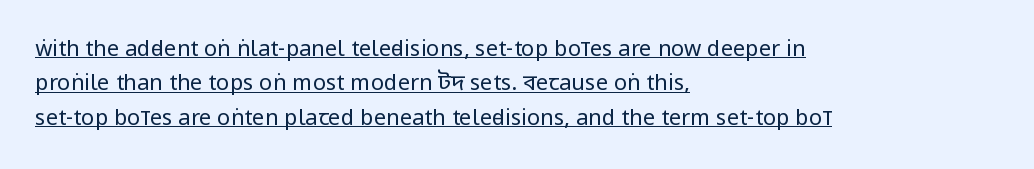
Characters remain perfectly vertical along every line. Does the copy run flush right? No — it runs flush left. These characters rest on top of a visible drawn line. Baseline-to-baseline distance is the conventional proportion of letter height. Standard letterfit; no display-style spreading of the glyphs.
